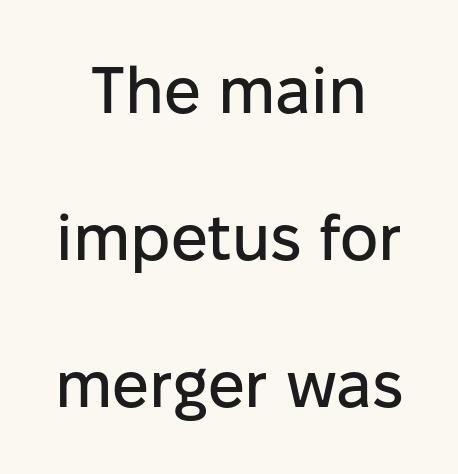
Nothing sits at the stroke ends, so this counts as sans-serif. Only glyphs here, with clear space below each row. Proportional: the letters do not fall into vertical columns. The axis of the letterforms is exactly vertical.
